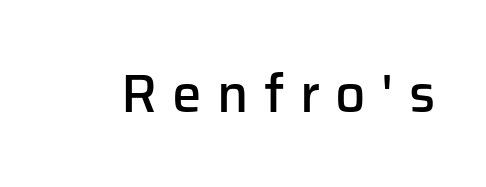
Q: Is the text bold? A: Semi-bold.
Q: Is the text italic (slanted)? A: No, it is upright.
Q: Is the typeface a serif or a sans-serif typeface? A: Sans-serif.
Q: Is the text underlined? A: No.
Q: Is the spacing between letters normal or unusually wide? A: Unusually wide.
Q: Width (condensed, normal, or wide)? A: Normal.
Q: Stroke contrast? A: Low.
Q: x-height? A: Medium.
Q: Monospaced? A: No.
